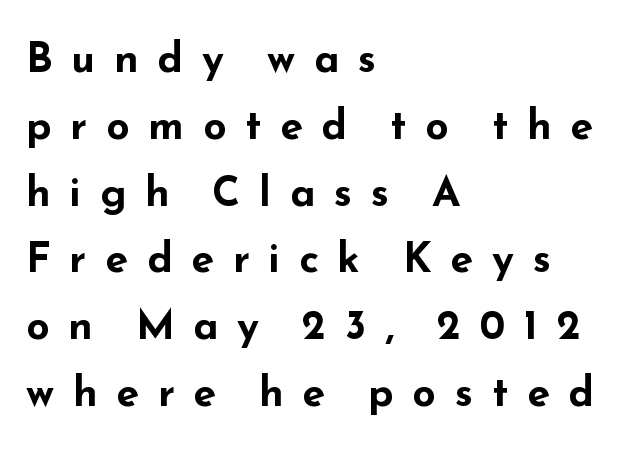
{"serif": "no", "italic": "no", "bold": "yes", "weight": "bold", "width": "wide", "stroke_contrast": "low", "x_height": "small", "monospaced": "no", "underline": "no", "align": "left", "line_spacing": "normal", "line_spacing_ratio": 1.63, "letter_spacing": "wide", "letter_spacing_em": 0.46, "glyph_px": 41}
